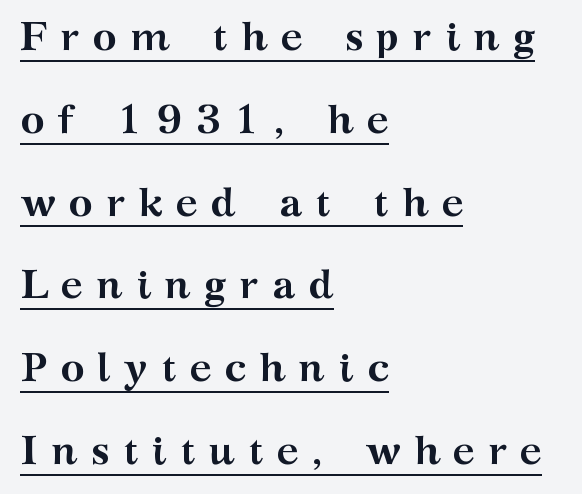
What weight is shown? A full bold with thick strokes. This sample has the flowing, uneven cadence of proportional lettering. Is the letter spacing exaggerated? Yes — the characters are pushed far apart. Successive baselines arrive slowly, with a big drop between each. The letters carry serifs — small finishing strokes at the ends of their stems. What decoration does the sample have? An underline.
